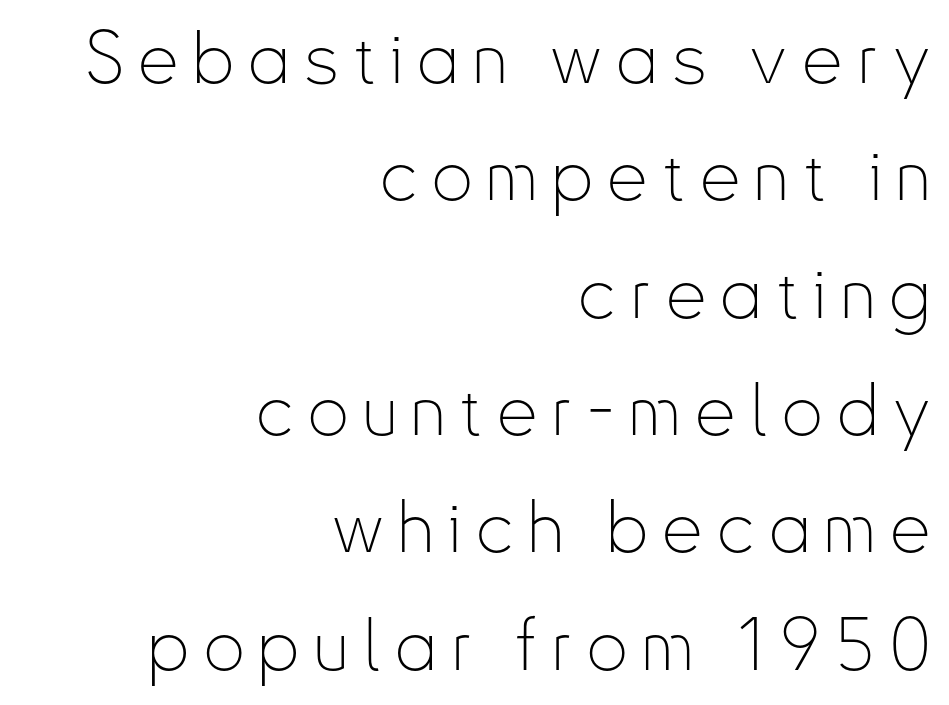
{"serif": "no", "italic": "no", "bold": "no", "weight": "thin", "width": "condensed", "stroke_contrast": "low", "x_height": "small", "monospaced": "no", "underline": "no", "align": "right", "line_spacing": "normal", "line_spacing_ratio": 1.63, "letter_spacing": "wide", "letter_spacing_em": 0.2, "glyph_px": 72}
